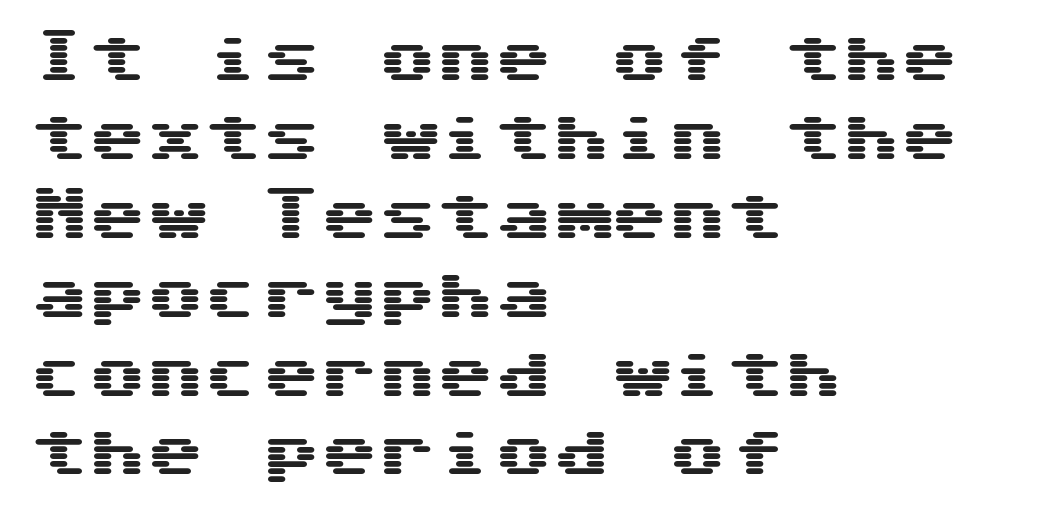
Q: Is the text italic (slanted)? A: No, it is upright.
Q: Is the typeface a serif or a sans-serif typeface? A: Sans-serif.
Q: Is the text underlined? A: No.
Q: How is the paragraph aligned? A: Left-aligned.
Q: Is the spacing between letters normal or unusually wide? A: Normal.
Q: Is the spacing between lines tight, normal or loose? A: Normal.
Q: Width (condensed, normal, or wide)? A: Wide.
Q: Stroke contrast? A: Medium.
Q: x-height? A: Medium.
